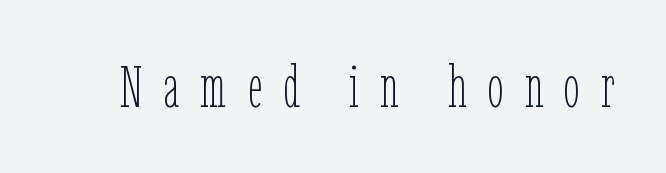
{"italic": "no", "bold": "no", "weight": "thin", "width": "condensed", "stroke_contrast": "low", "x_height": "medium", "monospaced": "no", "underline": "no", "letter_spacing": "wide", "letter_spacing_em": 0.36, "glyph_px": 58}
